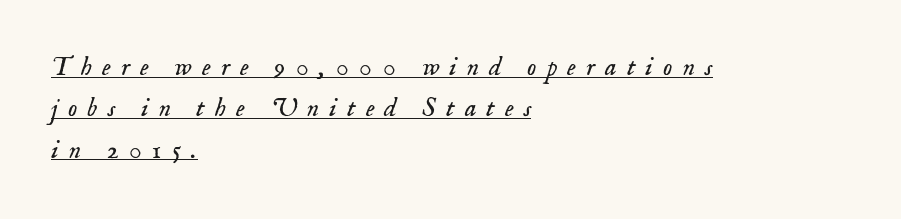
The setting favours the left margin, as ordinary paragraphs usually do. The strokes are not fattened; the text isn't bold. Quick note: underline on. Normally led — the rows are evenly, conventionally spaced. This sample uses an oblique cut, with every glyph tilted off the vertical.
